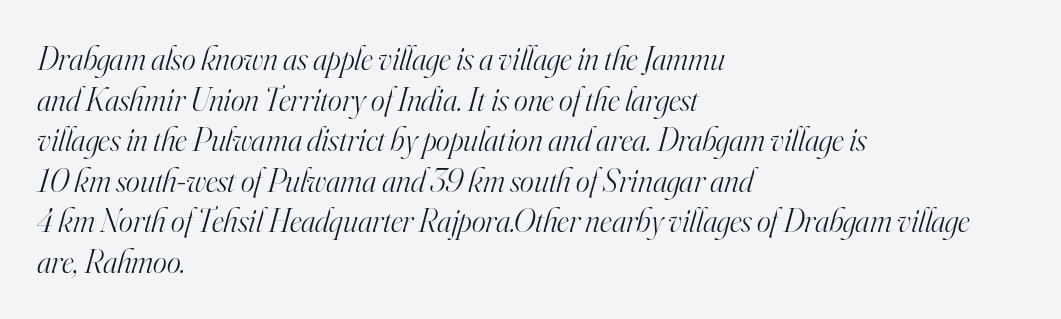
Q: Is the text bold? A: No.
Q: Is the text italic (slanted)? A: Yes, it leans right by about 16 degrees.
Q: Is the typeface a serif or a sans-serif typeface? A: Serif.
Q: Is the text underlined? A: No.
Q: How is the paragraph aligned? A: Left-aligned.
Q: Is the spacing between letters normal or unusually wide? A: Normal.
Q: Width (condensed, normal, or wide)? A: Normal.
Q: Stroke contrast? A: High.
Q: x-height? A: Small.
Q: Monospaced? A: No.
